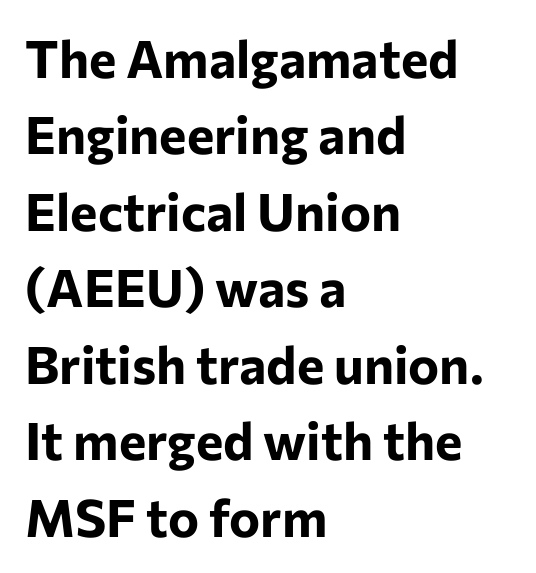
Quick note: interline space is typical. Type style note: lacks serifs. In terms of letterspacing, this is plain default setting. The passage shown is typed in a proportional face where columns would drift. Do the letters lean? They stand straight. Each line starts at the same left margin while the right side varies.
